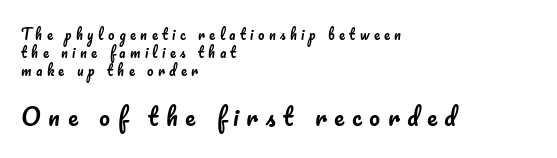
Q: Is the text italic (slanted)? A: Yes.
Q: Is the text underlined? A: No.
Q: How is the paragraph aligned? A: Left-aligned.
Q: Is the spacing between letters normal or unusually wide? A: Unusually wide.
Q: Is the spacing between lines tight, normal or loose? A: Normal.
Q: Which block of text is set in a larger size, the first (top) or the second (bottom)? A: The second (bottom) one.
